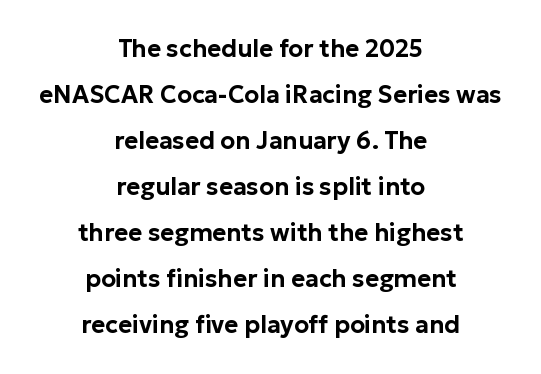
The image shows 24 px text type, upright; set centered, loose line spacing (1.92x), normal letter spacing, not underlined.
